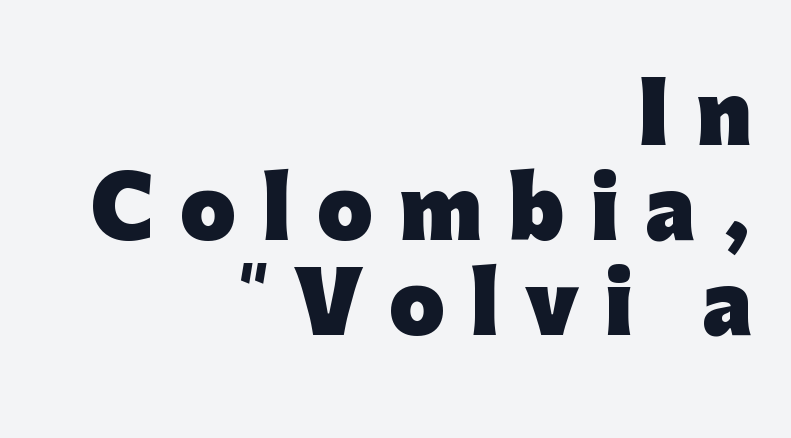
{"serif": "no", "italic": "no", "bold": "yes", "weight": "heavy", "width": "normal", "stroke_contrast": "low", "x_height": "medium", "monospaced": "no", "underline": "no", "align": "right", "line_spacing_ratio": 1.19, "letter_spacing": "wide", "letter_spacing_em": 0.33, "glyph_px": 80}
